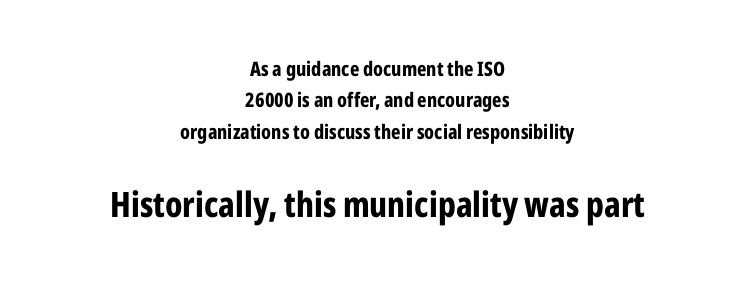
Q: Is the text bold? A: Yes.
Q: Is the text italic (slanted)? A: No, it is upright.
Q: Is the typeface a serif or a sans-serif typeface? A: Sans-serif.
Q: Is the text underlined? A: No.
Q: How is the paragraph aligned? A: Centered.
Q: Is the spacing between letters normal or unusually wide? A: Normal.
Q: Is the spacing between lines tight, normal or loose? A: Normal.
Q: Which block of text is set in a larger size, the first (top) or the second (bottom)? A: The second (bottom) one.
Q: Width (condensed, normal, or wide)? A: Condensed.
Q: Stroke contrast? A: Low.
Q: x-height? A: Medium.
Q: Monospaced? A: No.
